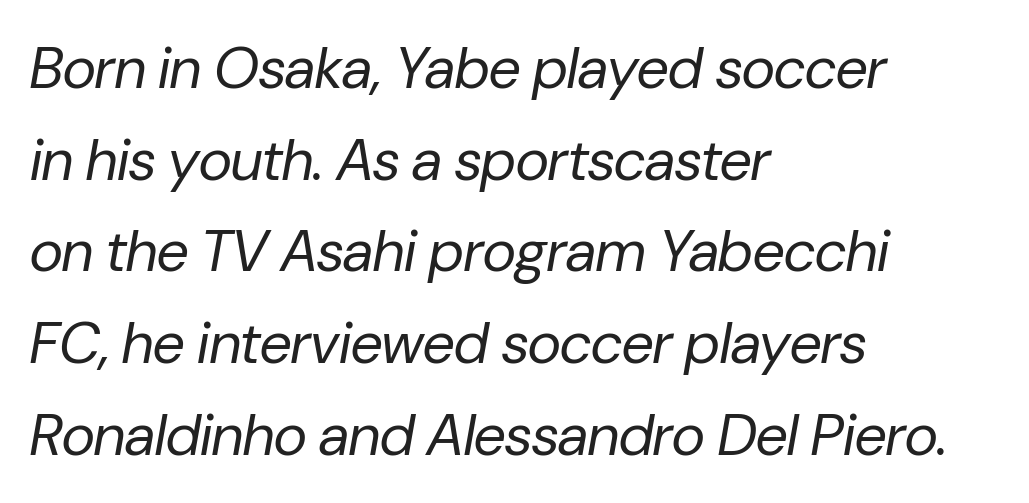
{"italic": "yes", "lean": "right", "slant_degrees": 10, "bold": "no", "weight": "regular", "width": "normal", "stroke_contrast": "low", "x_height": "medium", "monospaced": "no", "underline": "no", "align": "left", "line_spacing": "normal", "line_spacing_ratio": 1.58, "letter_spacing": "normal", "letter_spacing_em": 0.0, "glyph_px": 58}
